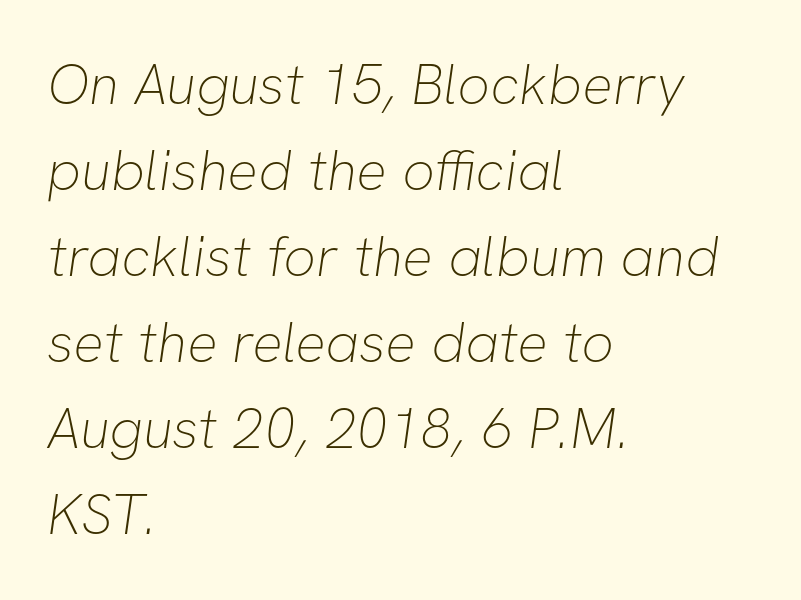
The image shows 57 px thin sans-serif type; set left-aligned, normal line spacing (1.51x), normal letter spacing, not underlined; low stroke contrast and a medium x-height.
